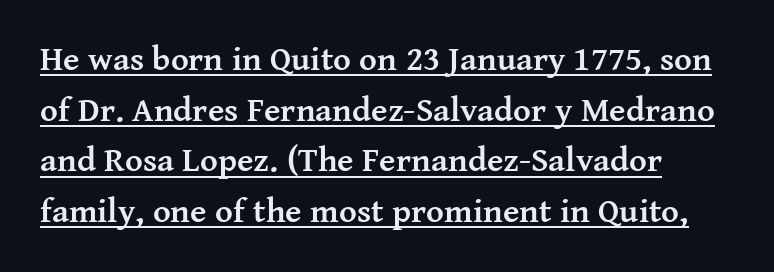
{"serif": "yes", "italic": "no", "bold": "yes", "weight": "semibold", "width": "normal", "stroke_contrast": "medium", "x_height": "medium", "monospaced": "no", "underline": "yes", "align": "left", "line_spacing": "normal", "line_spacing_ratio": 1.49, "letter_spacing": "normal", "letter_spacing_em": 0.0, "glyph_px": 34}
